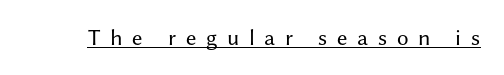
Q: Is the text bold? A: No.
Q: Is the text italic (slanted)? A: No, it is upright.
Q: Is the text underlined? A: Yes.
Q: Is the spacing between letters normal or unusually wide? A: Unusually wide.
